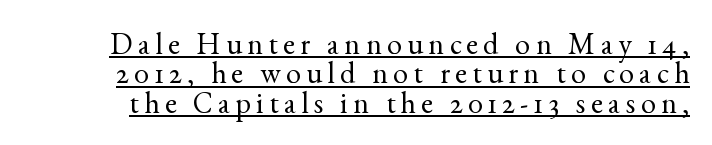
The image shows 30 px regular-weight serif type, upright; set tight line spacing (0.98x), underlined; a small x-height.
